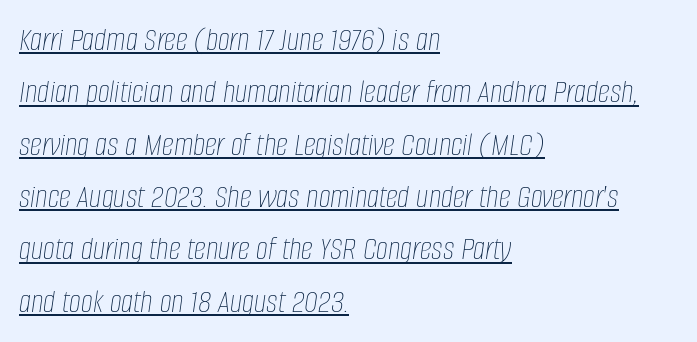
The image shows 34 px thin, condensed type, italic (leaning right); set left-aligned, normal line spacing (1.54x), normal letter spacing, underlined; low stroke contrast and a large x-height.
